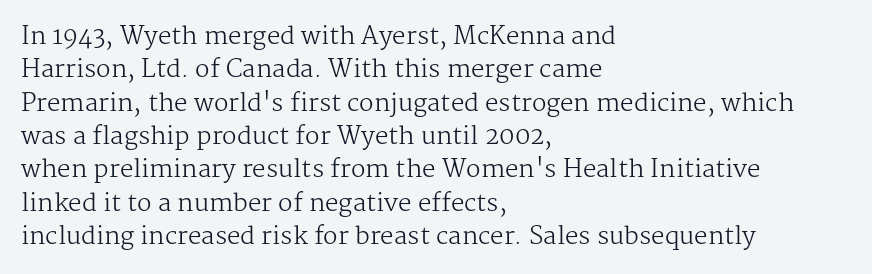
{"italic": "no", "bold": "no", "underline": "no", "align": "left", "line_spacing": "normal", "line_spacing_ratio": 1.39, "letter_spacing": "normal", "letter_spacing_em": 0.0, "glyph_px": 24}
